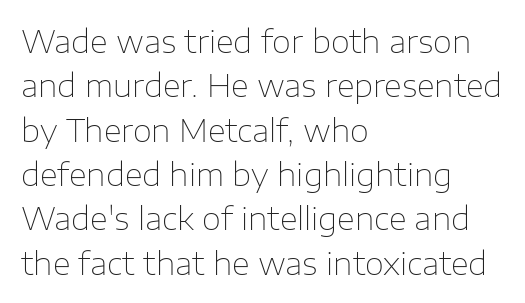
The passage shown is not bold in any degree. Typographically, this falls in the sans-serif category. Is the block centered? No — it sits flush against the left margin. Has an underline been added? It has not. How would I describe the line gaps? Plain and ordinary.
